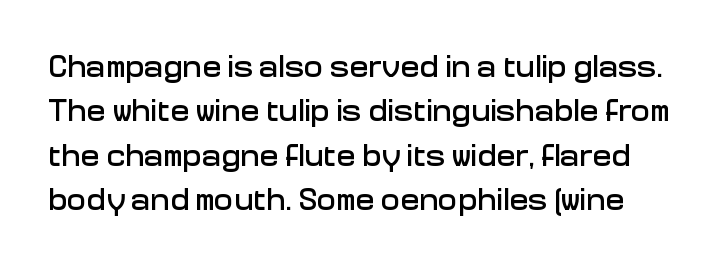
Q: Is the text italic (slanted)? A: No, it is upright.
Q: Is the typeface a serif or a sans-serif typeface? A: Sans-serif.
Q: Is the text underlined? A: No.
Q: Is the spacing between letters normal or unusually wide? A: Normal.
Q: Is the spacing between lines tight, normal or loose? A: Normal.
Q: Width (condensed, normal, or wide)? A: Normal.
Q: Stroke contrast? A: Low.
Q: x-height? A: Medium.
Q: Monospaced? A: No.
